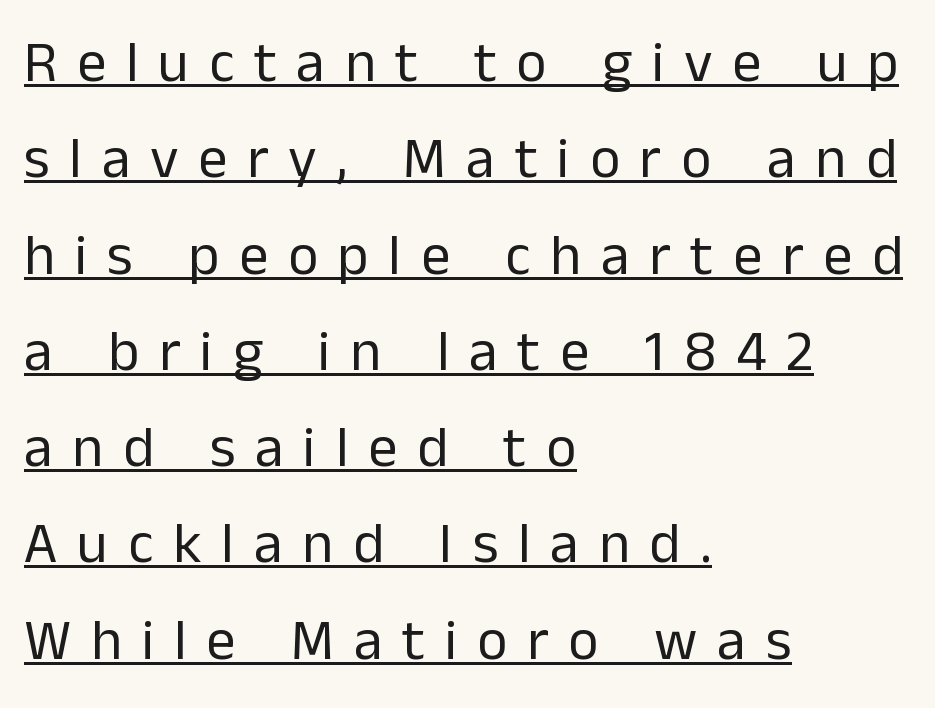
Q: Is the text bold? A: No.
Q: Is the text italic (slanted)? A: No, it is upright.
Q: Is the typeface a serif or a sans-serif typeface? A: Sans-serif.
Q: Is the text underlined? A: Yes.
Q: How is the paragraph aligned? A: Left-aligned.
Q: Is the spacing between letters normal or unusually wide? A: Unusually wide.
Q: Is the spacing between lines tight, normal or loose? A: Normal.
Q: Width (condensed, normal, or wide)? A: Normal.
Q: Stroke contrast? A: Low.
Q: x-height? A: Medium.
Q: Monospaced? A: No.
